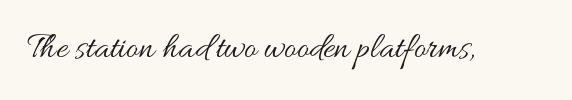
{"bold": "no", "weight": "regular", "width": "wide", "stroke_contrast": "medium", "x_height": "small", "monospaced": "no", "underline": "no", "letter_spacing": "normal", "letter_spacing_em": 0.0, "glyph_px": 36}
